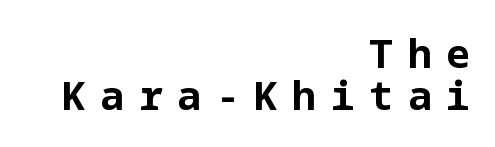
The image shows 40 px bold sans-serif type, upright; set right-aligned, tight line spacing (1.04x), unusually wide letter spacing (+0.36 em), not underlined; low stroke contrast and a medium x-height.
